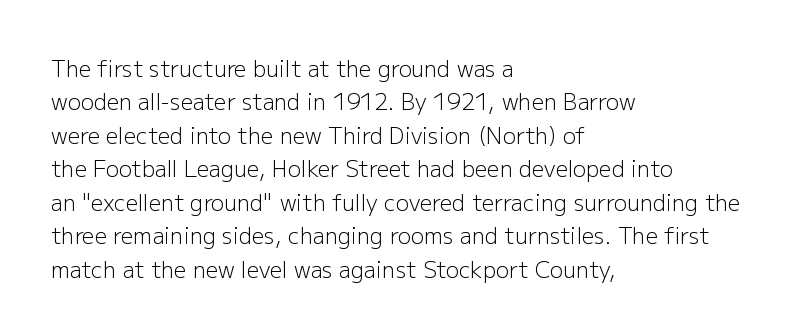
Summary of vertical rhythm: regular, with standard interline spacing. No extra ink here — the face is not bold. Quick note: not italic, upright. Horizontal alignment here is leftward, the default for most running prose.
